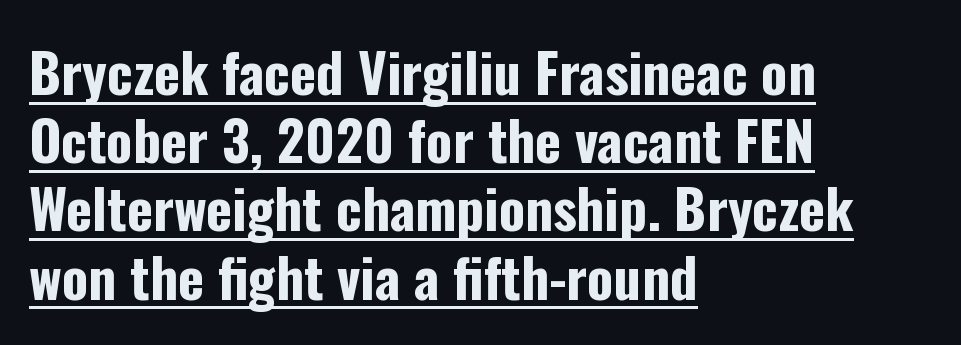
Here the designer chose a conventional face with non-uniform glyph widths. Short and long lines alike share a common starting point at left. Does the lettering tilt? It doesn't — this is upright. Honestly, the underline is the first thing you notice here. No feet cap the strokes, marking this as sans-serif type.
